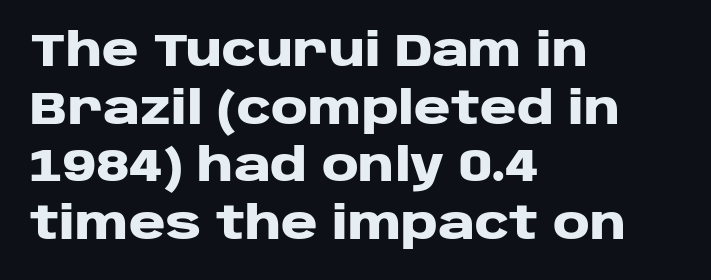
{"serif": "no", "italic": "no", "bold": "yes", "weight": "heavy", "width": "wide", "stroke_contrast": "low", "x_height": "large", "monospaced": "no", "underline": "no", "align": "left", "line_spacing": "normal", "line_spacing_ratio": 1.28, "letter_spacing": "normal", "letter_spacing_em": 0.0, "glyph_px": 45}
